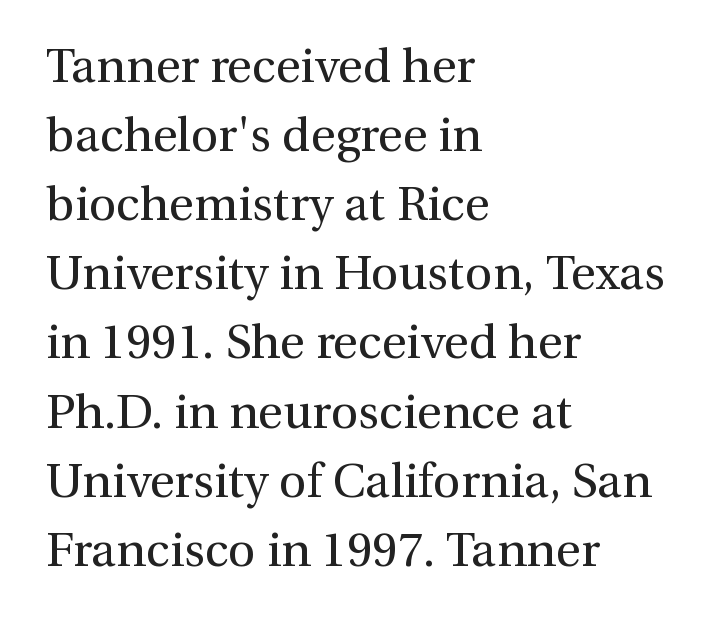
{"serif": "yes", "italic": "no", "bold": "no", "weight": "regular", "width": "normal", "stroke_contrast": "medium", "x_height": "medium", "monospaced": "no", "underline": "no", "align": "left", "line_spacing": "normal", "line_spacing_ratio": 1.44, "letter_spacing": "normal", "letter_spacing_em": 0.0, "glyph_px": 48}
